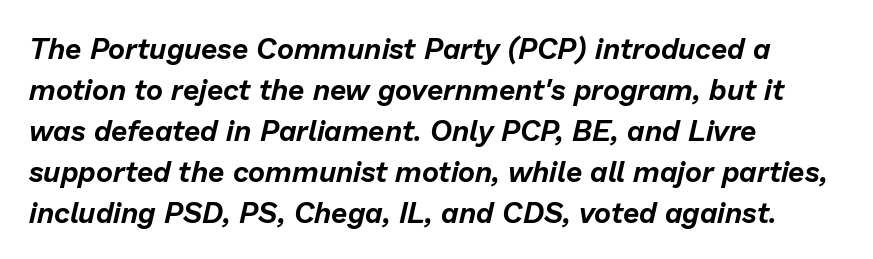
{"italic": "yes", "lean": "right", "slant_degrees": 13, "width": "normal", "stroke_contrast": "low", "x_height": "medium", "monospaced": "no", "underline": "no", "align": "left", "line_spacing": "normal", "line_spacing_ratio": 1.41, "letter_spacing": "normal", "letter_spacing_em": 0.0, "glyph_px": 29}
